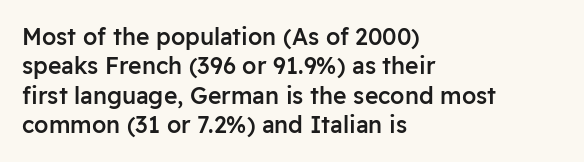
Q: Is the text bold? A: Semi-bold.
Q: Is the text italic (slanted)? A: No, it is upright.
Q: Is the text underlined? A: No.
Q: How is the paragraph aligned? A: Left-aligned.
Q: Is the spacing between letters normal or unusually wide? A: Normal.
Q: Is the spacing between lines tight, normal or loose? A: Normal.
